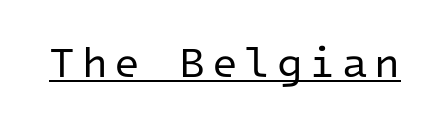
The letters stand straight up with perfectly vertical stems. Every character here occupies the same horizontal width, giving the sample a typewriter-like rhythm. The letters look calm and open, with moderate or lighter stems. Observe the absence of serifs on each vertical stroke in this sample.
